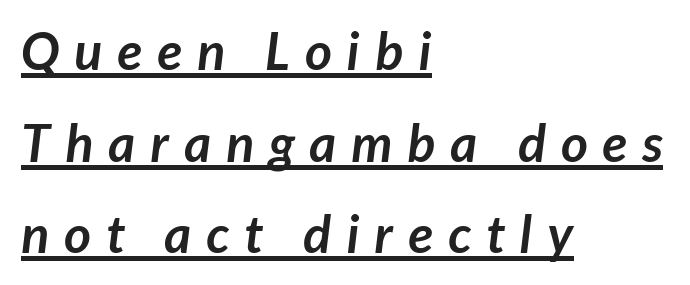
Observe the wide spacing: letters keep a clear distance from each other. What kind of face is this? One without serifs — a sans. The typesetter has applied underlining to the passage shown. Plenty of ink on the page — the face is bold. The lines are quadded left.
